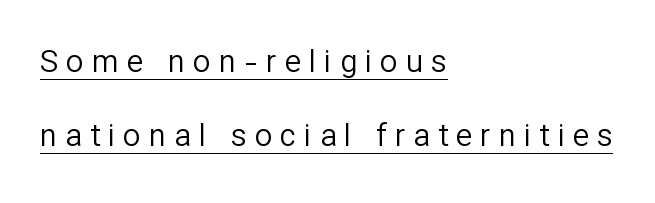
Every character sits straight up, as roman type does. The rendering uses natural spacing where letterforms have individual widths. A continuous stroke trails under the words, as in a hyperlink. You could only call the tracking loose — the letters float apart. If you drew a ruler down the left edge, every line would touch it.
